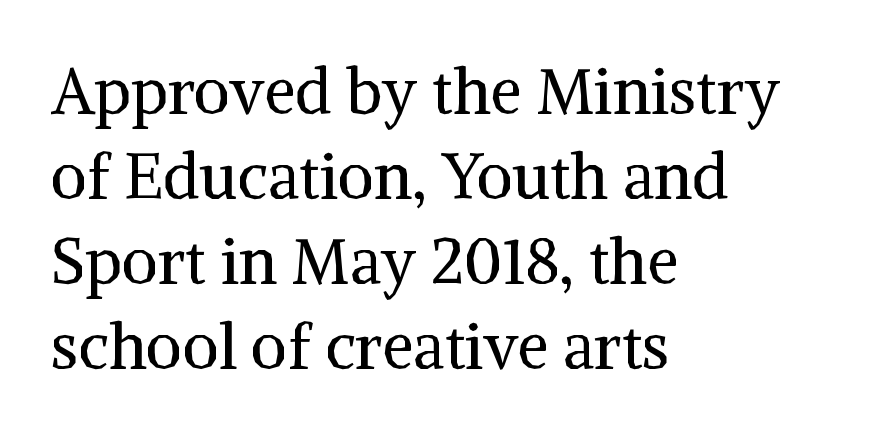
{"serif": "yes", "italic": "no", "bold": "no", "weight": "regular", "width": "normal", "stroke_contrast": "medium", "x_height": "medium", "monospaced": "no", "underline": "no", "align": "left", "line_spacing": "normal", "line_spacing_ratio": 1.35, "letter_spacing": "normal", "letter_spacing_em": 0.0, "glyph_px": 63}
